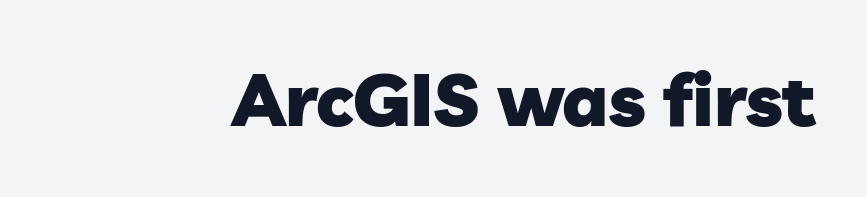
Q: Is the text bold? A: Yes.
Q: Is the typeface a serif or a sans-serif typeface? A: Sans-serif.
Q: Is the text underlined? A: No.
Q: Is the spacing between letters normal or unusually wide? A: Normal.
Q: Width (condensed, normal, or wide)? A: Normal.
Q: Stroke contrast? A: Low.
Q: x-height? A: Medium.
Q: Monospaced? A: No.
